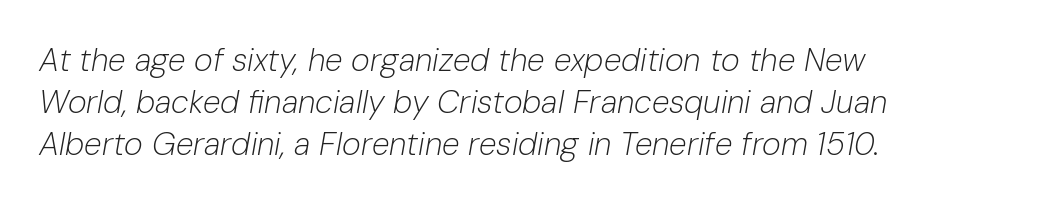
{"italic": "yes", "lean": "right", "slant_degrees": 10, "bold": "no", "weight": "light", "width": "normal", "stroke_contrast": "low", "x_height": "medium", "monospaced": "no", "underline": "no", "align": "left", "line_spacing": "normal", "line_spacing_ratio": 1.32, "letter_spacing": "normal", "letter_spacing_em": 0.0, "glyph_px": 32}
